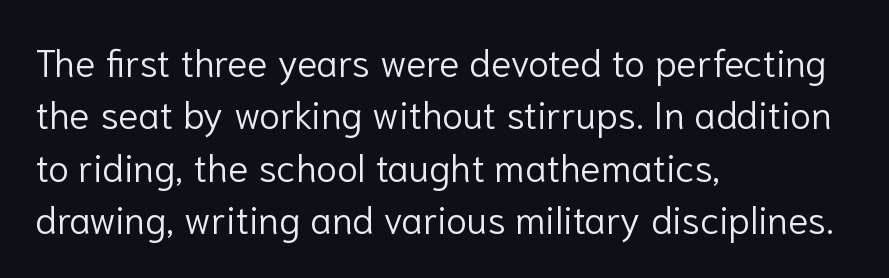
{"serif": "no", "italic": "no", "bold": "no", "weight": "light", "width": "normal", "stroke_contrast": "low", "x_height": "medium", "monospaced": "no", "underline": "no", "align": "left", "line_spacing": "normal", "line_spacing_ratio": 1.38, "letter_spacing": "normal", "letter_spacing_em": 0.0, "glyph_px": 38}
